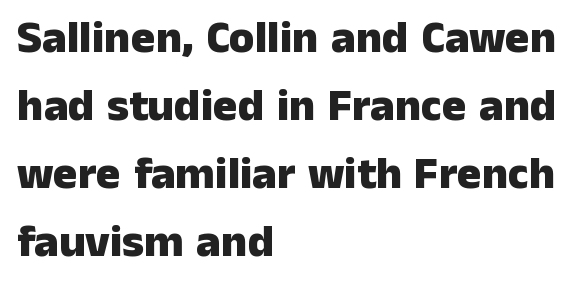
Q: Is the text bold? A: Yes.
Q: Is the text italic (slanted)? A: No, it is upright.
Q: Is the typeface a serif or a sans-serif typeface? A: Sans-serif.
Q: Is the text underlined? A: No.
Q: How is the paragraph aligned? A: Left-aligned.
Q: Is the spacing between letters normal or unusually wide? A: Normal.
Q: Is the spacing between lines tight, normal or loose? A: Normal.
Q: Width (condensed, normal, or wide)? A: Normal.
Q: Stroke contrast? A: Low.
Q: x-height? A: Medium.
Q: Monospaced? A: No.
